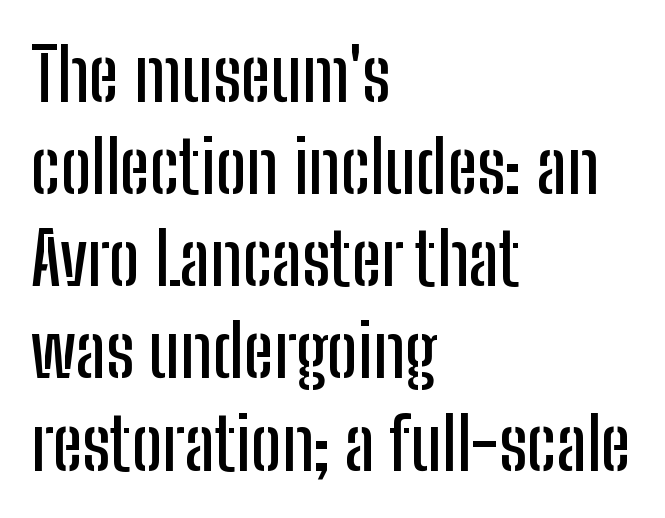
{"serif": "no", "italic": "no", "width": "condensed", "stroke_contrast": "low", "x_height": "medium", "monospaced": "no", "underline": "no", "align": "left", "line_spacing": "normal", "line_spacing_ratio": 1.28, "letter_spacing": "normal", "letter_spacing_em": 0.0, "glyph_px": 72}
